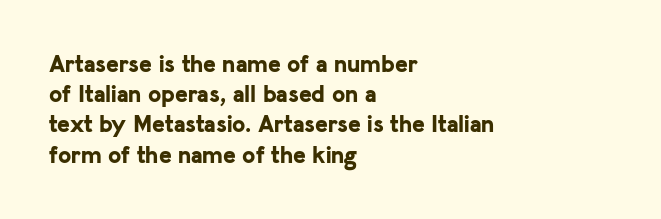
The ragged edge is on the right, which tells us the setting is flush left. The space beneath each line is pristine and unruled. This rendering leaves character spacing at its baseline value. The passage shown stacks its lines at a standard gap. Italic? Not at all — the glyphs are vertical. Emphasis by weight is at full strength: bold.
